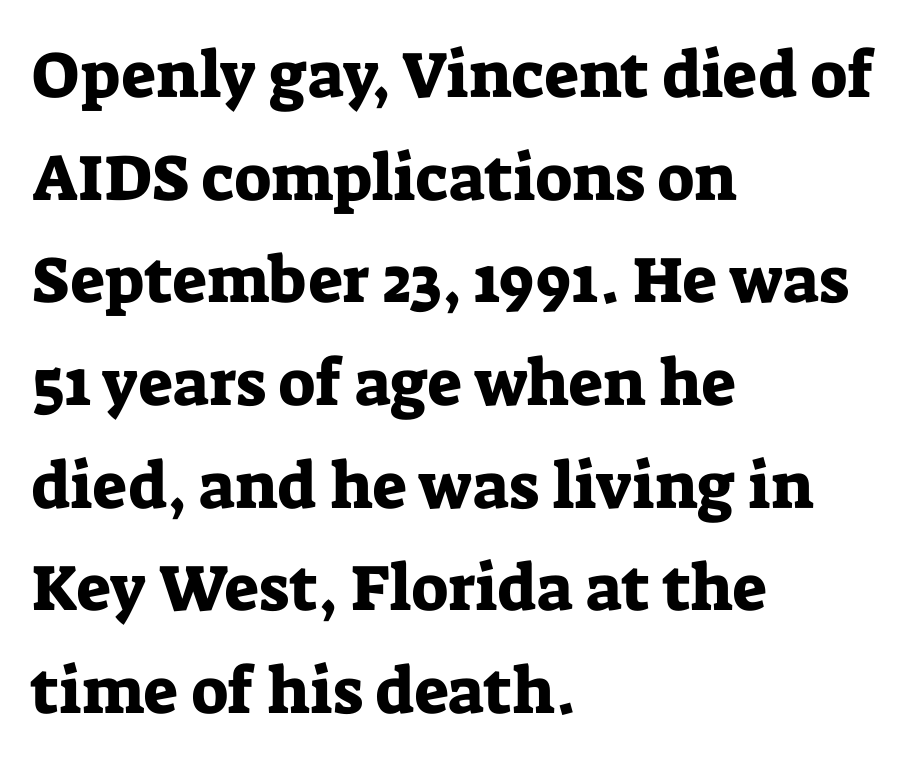
{"serif": "yes", "italic": "no", "width": "normal", "stroke_contrast": "low", "x_height": "medium", "monospaced": "no", "underline": "no", "align": "left", "line_spacing": "normal", "line_spacing_ratio": 1.58, "letter_spacing": "normal", "letter_spacing_em": 0.0, "glyph_px": 65}
